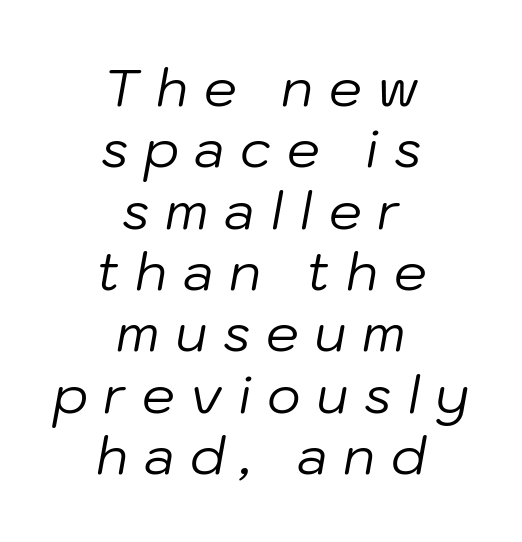
Q: Is the text bold? A: No.
Q: Is the text italic (slanted)? A: Yes, it leans right by about 10 degrees.
Q: Is the text underlined? A: No.
Q: How is the paragraph aligned? A: Centered.
Q: Is the spacing between letters normal or unusually wide? A: Unusually wide.
Q: Width (condensed, normal, or wide)? A: Normal.
Q: Stroke contrast? A: Low.
Q: x-height? A: Medium.
Q: Monospaced? A: No.
